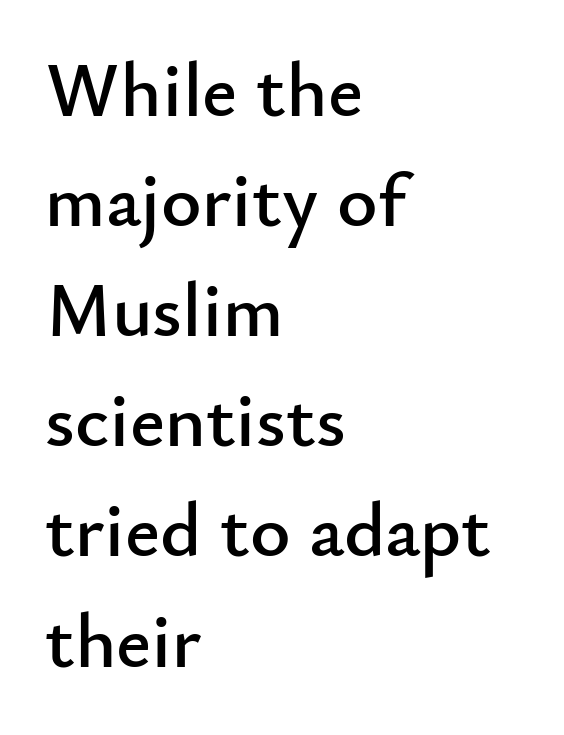
The compositor pushed each line to the left boundary. Any mark beneath the type? The region is blank. The letterforms sit shoulder to shoulder at normal distance. You could not count columns in this text — the font is proportionally spaced.
